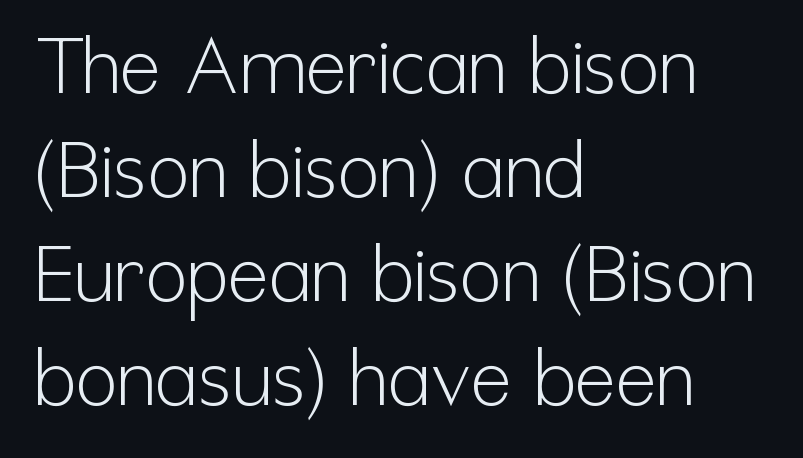
{"serif": "no", "italic": "no", "bold": "no", "weight": "light", "width": "condensed", "stroke_contrast": "low", "x_height": "medium", "monospaced": "no", "underline": "no", "align": "left", "line_spacing": "normal", "line_spacing_ratio": 1.35, "letter_spacing": "normal", "letter_spacing_em": 0.0, "glyph_px": 77}
